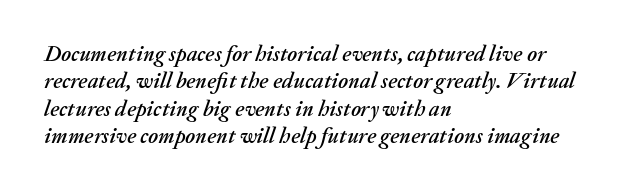
Q: Is the text italic (slanted)? A: Yes, it leans right by about 20 degrees.
Q: Is the text underlined? A: No.
Q: How is the paragraph aligned? A: Left-aligned.
Q: Is the spacing between letters normal or unusually wide? A: Normal.
